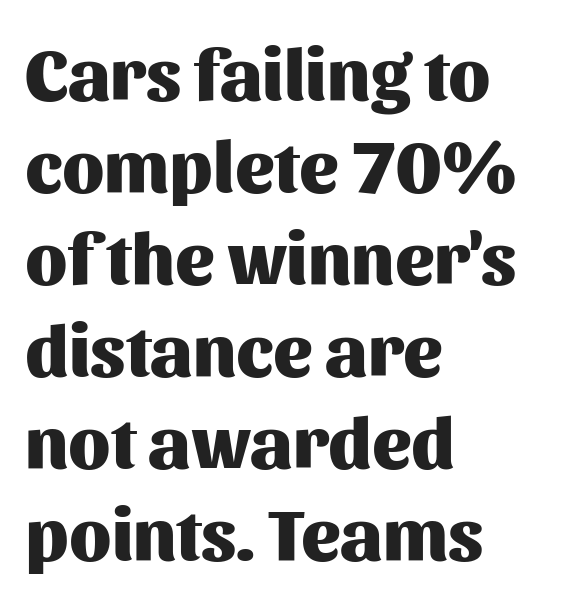
The image shows 73 px heavy sans-serif type, upright; set left-aligned, normal line spacing (1.26x), normal letter spacing, not underlined; medium stroke contrast and a medium x-height.
